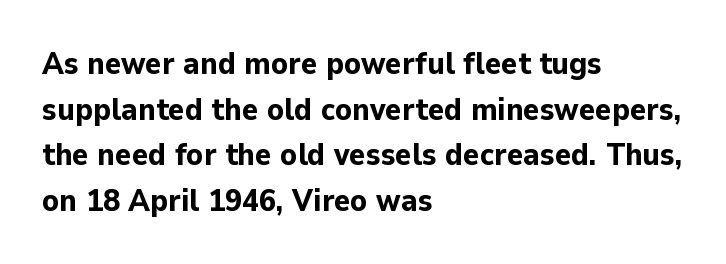
{"serif": "no", "italic": "no", "bold": "yes", "weight": "bold", "width": "normal", "stroke_contrast": "low", "x_height": "medium", "monospaced": "no", "underline": "no", "align": "left", "line_spacing": "normal", "line_spacing_ratio": 1.47, "letter_spacing": "normal", "letter_spacing_em": 0.0, "glyph_px": 31}
